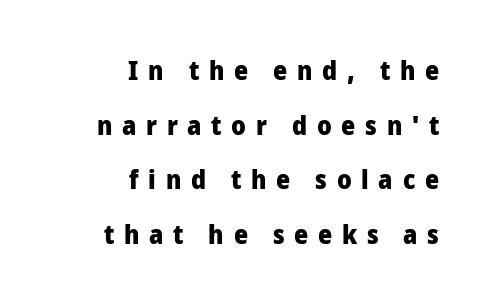
{"italic": "no", "bold": "yes", "underline": "no", "align": "right", "line_spacing": "loose", "line_spacing_ratio": 2.02, "letter_spacing": "wide", "letter_spacing_em": 0.36, "glyph_px": 27}
